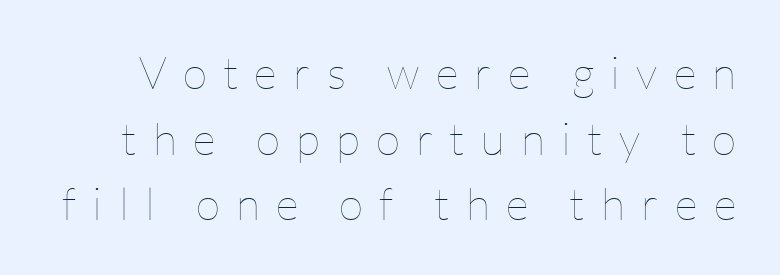
The image shows 45 px thin type, upright; set normal line spacing (1.46x), unusually wide letter spacing (+0.36 em), not underlined; low stroke contrast and a medium x-height.
